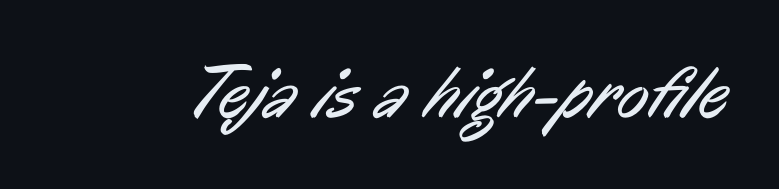
Classification — sans serif. Descenders are the only things crossing below the line. Proportional: the letters do not fall into vertical columns. Heft: none added — not bold. Characters follow at the spacing the type designer built in.
